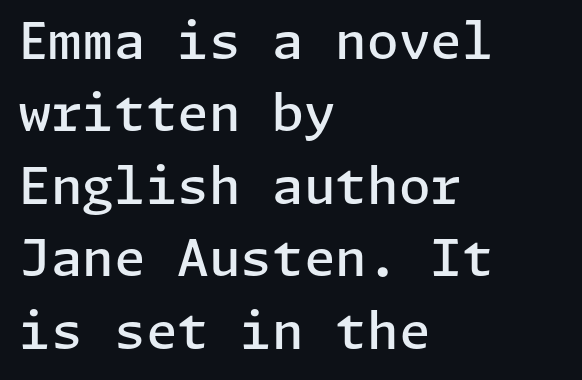
Look at the tracking — it's just the regular setting, nothing added. The font's upright variant was chosen for this text. The designer left line spacing at the default. The font family rendered here belongs to the sans-serif group. Where is the straight margin? On the left. In terms of weight, the rendering is demibold, just under bold.
